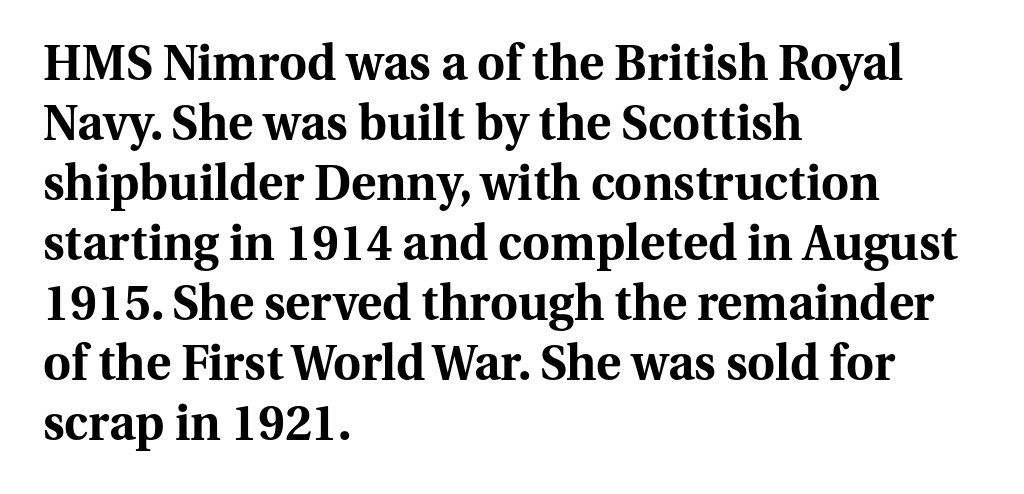
The image shows 48 px bold serif type, upright; set left-aligned, normal line spacing (1.25x), normal letter spacing, not underlined; medium stroke contrast and a medium x-height.
